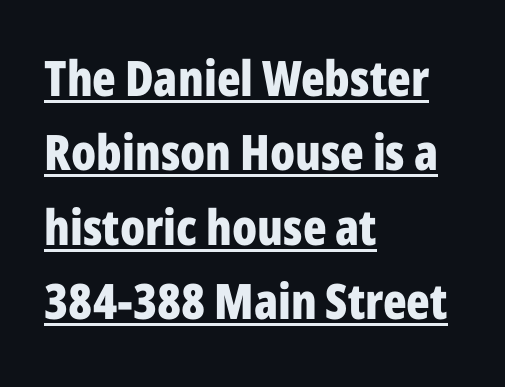
{"serif": "no", "italic": "no", "bold": "yes", "weight": "bold", "width": "condensed", "stroke_contrast": "low", "x_height": "medium", "monospaced": "no", "underline": "yes", "align": "left", "line_spacing": "normal", "line_spacing_ratio": 1.52, "letter_spacing": "normal", "letter_spacing_em": 0.0, "glyph_px": 49}
